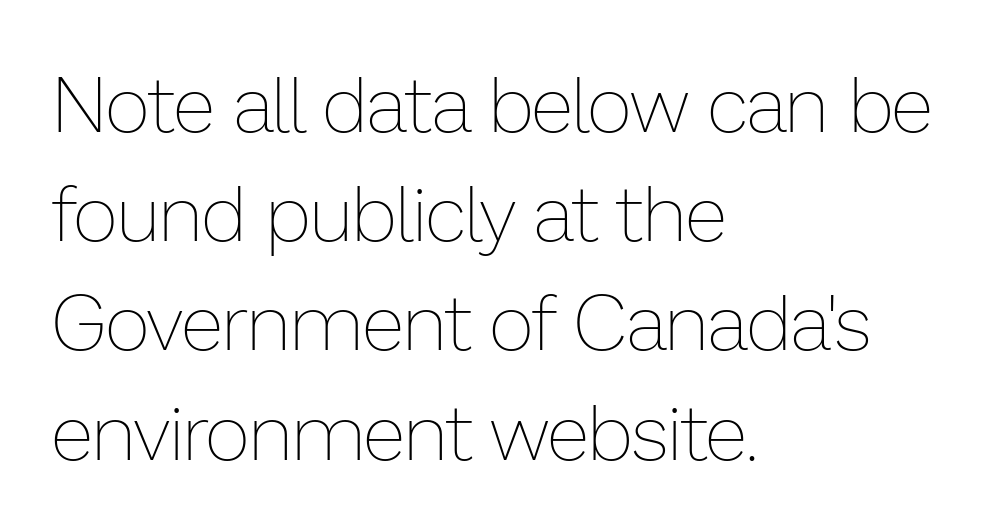
Q: Is the text bold? A: No.
Q: Is the text italic (slanted)? A: No, it is upright.
Q: Is the text underlined? A: No.
Q: How is the paragraph aligned? A: Left-aligned.
Q: Is the spacing between letters normal or unusually wide? A: Normal.
Q: Is the spacing between lines tight, normal or loose? A: Normal.
Q: Width (condensed, normal, or wide)? A: Normal.
Q: Stroke contrast? A: Low.
Q: x-height? A: Medium.
Q: Monospaced? A: No.
